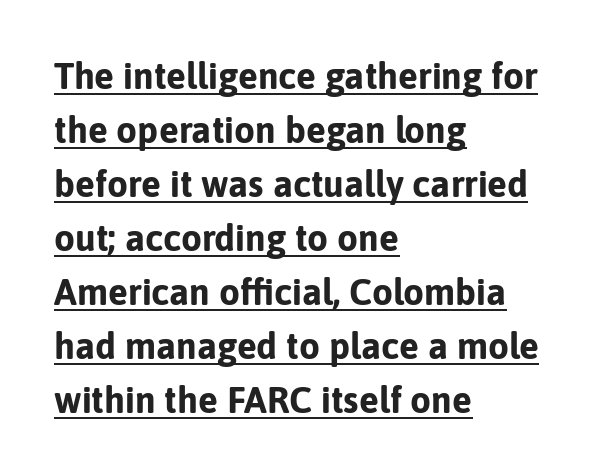
The image shows 37 px bold sans-serif type, upright; set left-aligned, normal line spacing (1.46x), normal letter spacing, underlined; low stroke contrast and a medium x-height.
